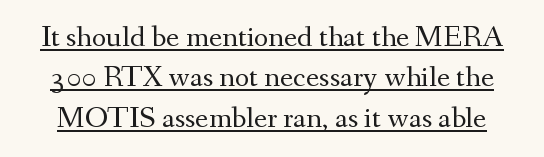
{"serif": "yes", "italic": "no", "bold": "no", "weight": "regular", "width": "normal", "stroke_contrast": "medium", "x_height": "small", "monospaced": "no", "underline": "yes", "line_spacing": "normal", "line_spacing_ratio": 1.3, "letter_spacing": "normal", "letter_spacing_em": 0.0, "glyph_px": 31}
